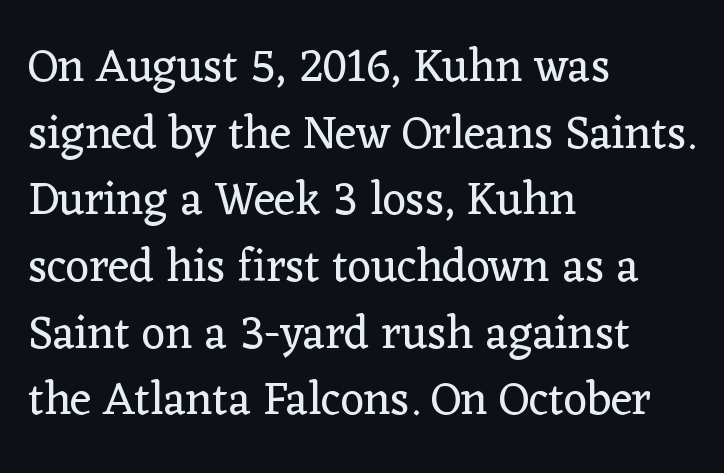
Q: Is the text bold? A: No.
Q: Is the text italic (slanted)? A: No, it is upright.
Q: Is the typeface a serif or a sans-serif typeface? A: Serif.
Q: Is the text underlined? A: No.
Q: How is the paragraph aligned? A: Left-aligned.
Q: Is the spacing between letters normal or unusually wide? A: Normal.
Q: Is the spacing between lines tight, normal or loose? A: Normal.
Q: Width (condensed, normal, or wide)? A: Normal.
Q: Stroke contrast? A: Low.
Q: x-height? A: Medium.
Q: Monospaced? A: No.
